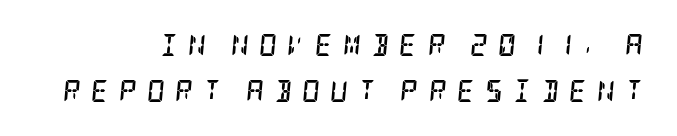
{"italic": "yes", "lean": "right", "slant_degrees": 5, "bold": "yes", "underline": "no", "align": "right", "line_spacing": "loose", "line_spacing_ratio": 2.09, "letter_spacing": "wide", "letter_spacing_em": 0.46, "glyph_px": 22}
